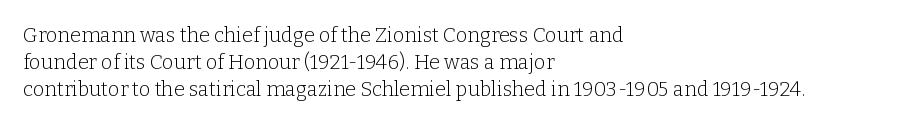
The text block is weighted toward the left margin, trailing off unevenly rightward. Summary of vertical rhythm: regular, with standard interline spacing. Spacing between characters is what you'd get straight out of the box. The letterforms sit at book weight or below.
